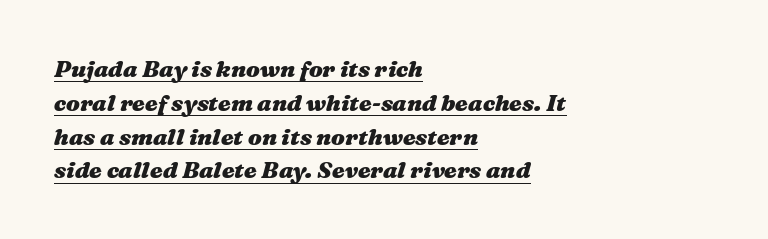
The image shows 23 px bold type, italic (leaning right); set left-aligned, normal line spacing (1.47x), normal letter spacing, underlined.
